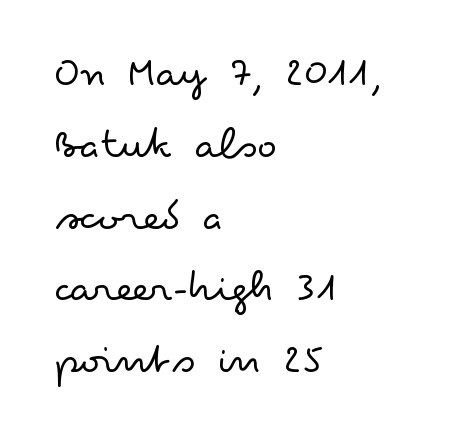
The image shows 46 px light, wide sans-serif type, upright; set left-aligned, normal line spacing (1.56x), normal letter spacing, not underlined; low stroke contrast and a small x-height.
